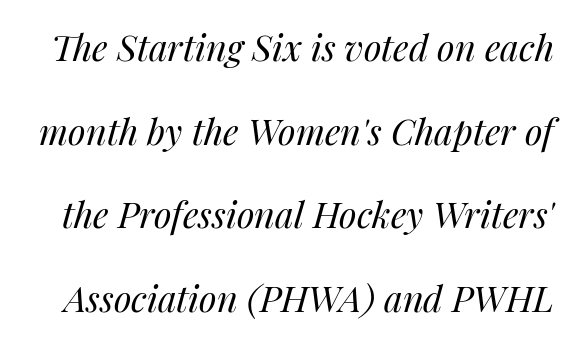
Airy leading. Caption: face not bold, strokes unweighted. This sample has the flowing, uneven cadence of proportional lettering. Letters rest on an invisible, unmarked baseline. When letters slant like this, we call the style italic. The line texture is even and compact thanks to regular tracking.
